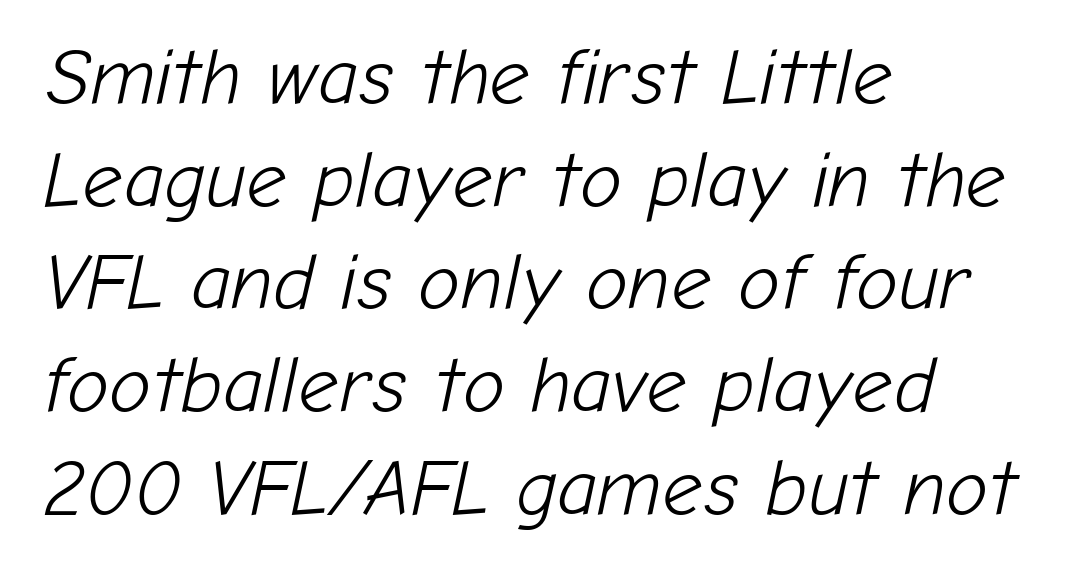
Compared with ordinary roman type, these characters are visibly tilted. The passage shown is not underscored anywhere. Is the letter spacing exaggerated? No — it looks like the ordinary default. The setting favours the left margin, as ordinary paragraphs usually do. You could not count columns in this text — the font is proportionally spaced. No letter is thick-stroked: the sample isn't bold.
